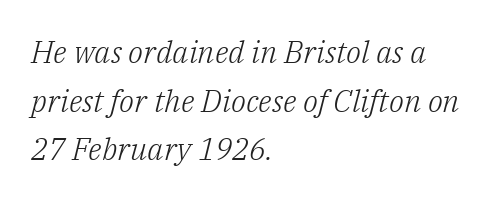
The image shows 31 px light serif type, italic (leaning right); set left-aligned, normal line spacing (1.57x), normal letter spacing, not underlined; low stroke contrast and a medium x-height.
